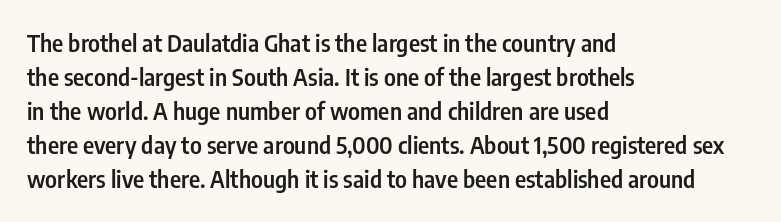
{"italic": "no", "bold": "semi", "underline": "no", "align": "left", "line_spacing": "normal", "line_spacing_ratio": 1.42, "letter_spacing": "normal", "letter_spacing_em": 0.0, "glyph_px": 24}
